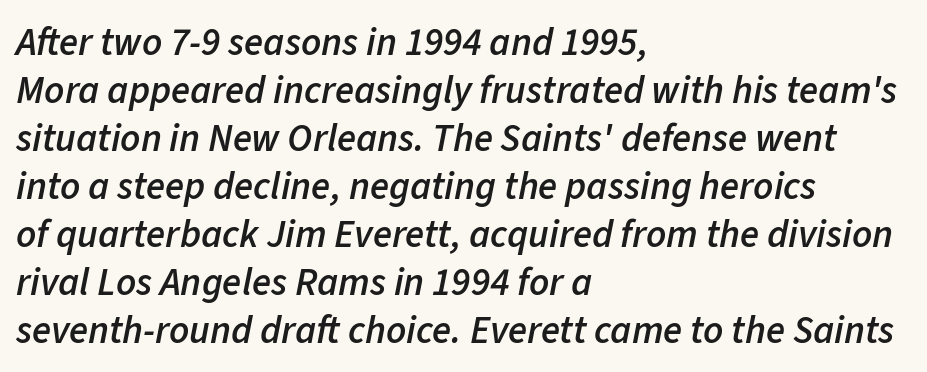
Anything drawn beneath the words? Only blank space. Characters are canted at an angle relative to the baseline's perpendicular. Left-aligned paragraph, ragged on the right. Think of a printed novel: that variable character pitch is what you see here. The rendering keeps characters at their native spacing.
